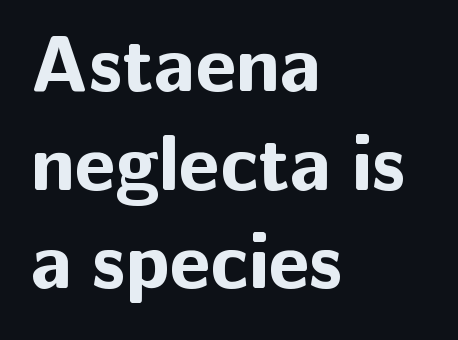
The image shows 79 px bold sans-serif type, upright; set left-aligned, normal line spacing (1.25x), normal letter spacing, not underlined; low stroke contrast and a medium x-height.
